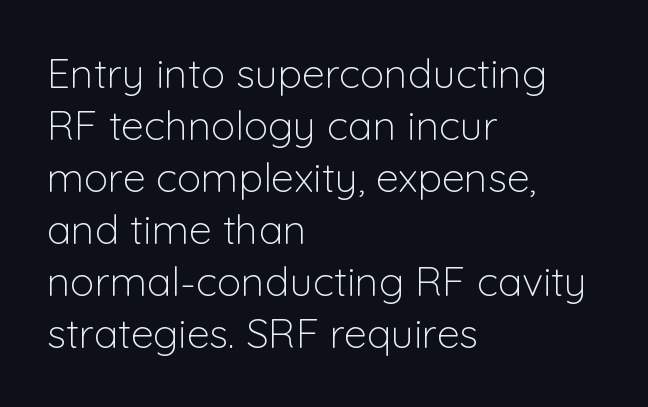
{"serif": "no", "italic": "no", "bold": "no", "weight": "light", "width": "normal", "stroke_contrast": "low", "x_height": "medium", "monospaced": "no", "underline": "no", "align": "left", "line_spacing": "normal", "line_spacing_ratio": 1.27, "letter_spacing": "normal", "letter_spacing_em": 0.0, "glyph_px": 41}
